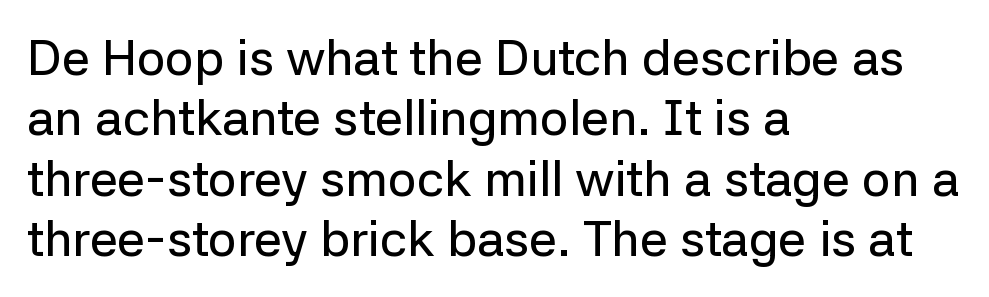
{"serif": "no", "italic": "no", "width": "normal", "stroke_contrast": "low", "x_height": "medium", "monospaced": "no", "underline": "no", "align": "left", "line_spacing_ratio": 1.21, "letter_spacing": "normal", "letter_spacing_em": 0.0, "glyph_px": 50}
